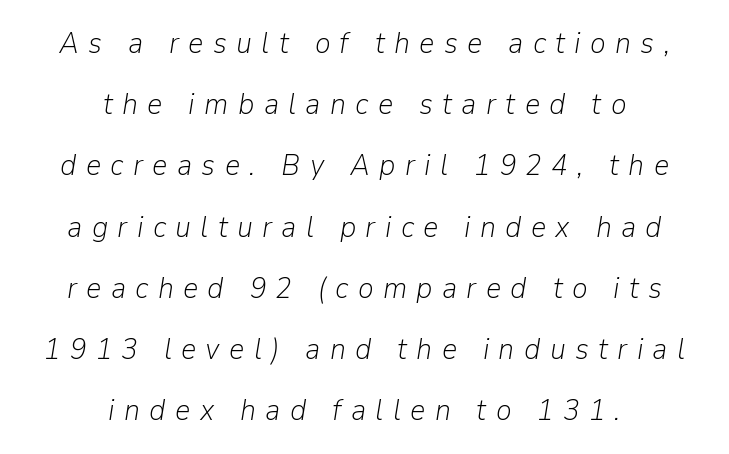
{"italic": "yes", "lean": "right", "slant_degrees": 9, "bold": "no", "weight": "light", "width": "normal", "stroke_contrast": "low", "x_height": "medium", "monospaced": "no", "underline": "no", "align": "center", "line_spacing": "loose", "line_spacing_ratio": 2.04, "letter_spacing": "wide", "letter_spacing_em": 0.31, "glyph_px": 30}
